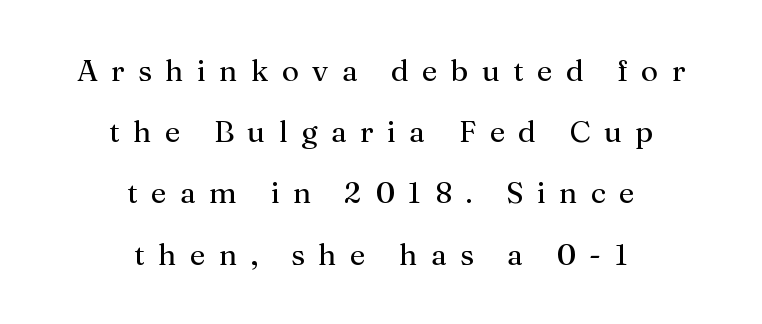
The image shows 30 px regular-weight serif type, upright; set centered, loose line spacing (2.04x), unusually wide letter spacing (+0.45 em), not underlined; medium stroke contrast and a medium x-height.
